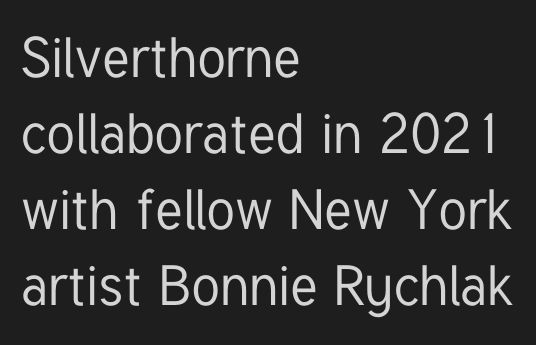
Q: Is the text italic (slanted)? A: No, it is upright.
Q: Is the typeface a serif or a sans-serif typeface? A: Sans-serif.
Q: Is the text underlined? A: No.
Q: How is the paragraph aligned? A: Left-aligned.
Q: Is the spacing between letters normal or unusually wide? A: Normal.
Q: Is the spacing between lines tight, normal or loose? A: Normal.
Q: Width (condensed, normal, or wide)? A: Condensed.
Q: Stroke contrast? A: Low.
Q: x-height? A: Medium.
Q: Monospaced? A: No.
